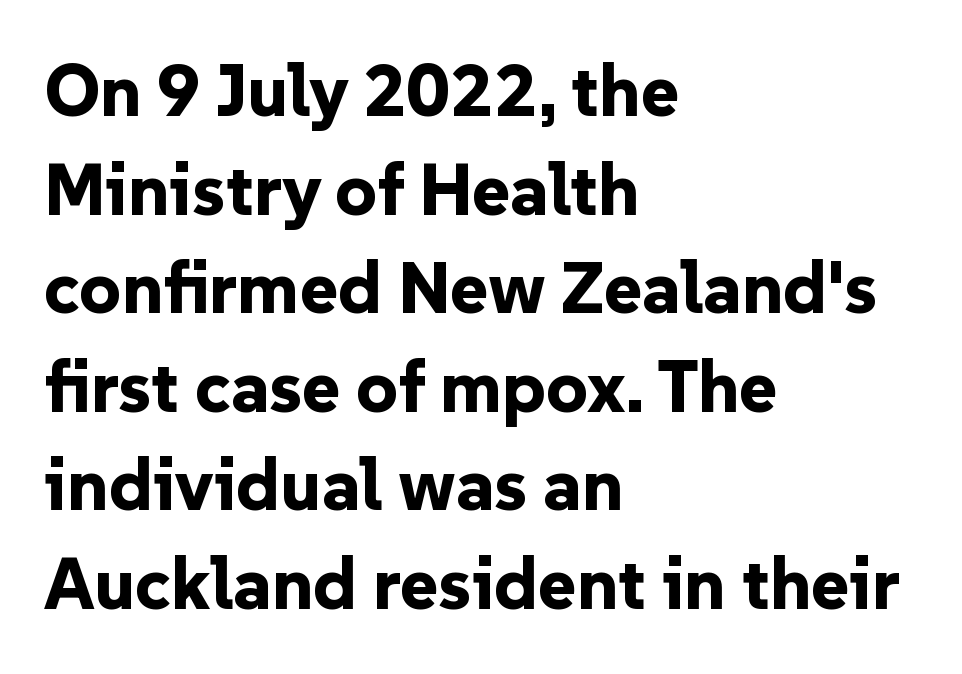
{"serif": "no", "italic": "no", "bold": "yes", "weight": "bold", "width": "normal", "stroke_contrast": "low", "x_height": "medium", "monospaced": "no", "underline": "no", "align": "left", "line_spacing": "normal", "line_spacing_ratio": 1.35, "letter_spacing": "normal", "letter_spacing_em": 0.0, "glyph_px": 73}
